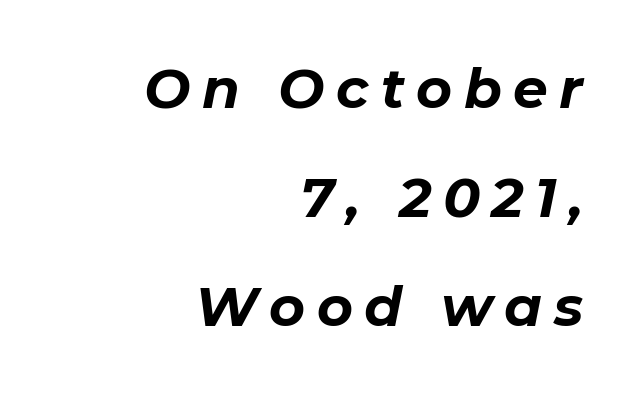
{"italic": "yes", "lean": "right", "slant_degrees": 11, "bold": "yes", "weight": "bold", "width": "normal", "stroke_contrast": "low", "x_height": "medium", "monospaced": "no", "underline": "no", "align": "right", "line_spacing": "loose", "line_spacing_ratio": 1.98, "letter_spacing": "wide", "letter_spacing_em": 0.21, "glyph_px": 55}
